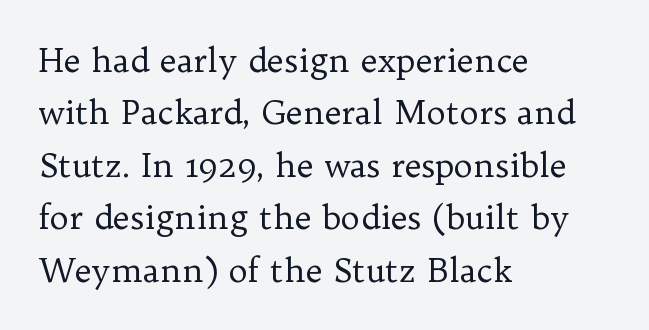
{"serif": "yes", "italic": "no", "bold": "no", "weight": "regular", "width": "normal", "stroke_contrast": "low", "x_height": "medium", "monospaced": "no", "underline": "no", "align": "left", "line_spacing": "normal", "line_spacing_ratio": 1.59, "letter_spacing": "normal", "letter_spacing_em": 0.0, "glyph_px": 33}
